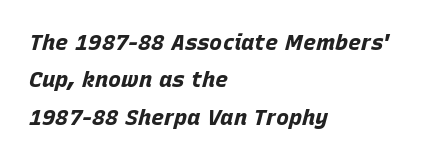
{"italic": "yes", "lean": "right", "slant_degrees": 15, "bold": "yes", "underline": "no", "align": "left", "line_spacing": "normal", "line_spacing_ratio": 1.7, "letter_spacing": "normal", "letter_spacing_em": 0.0, "glyph_px": 22}
